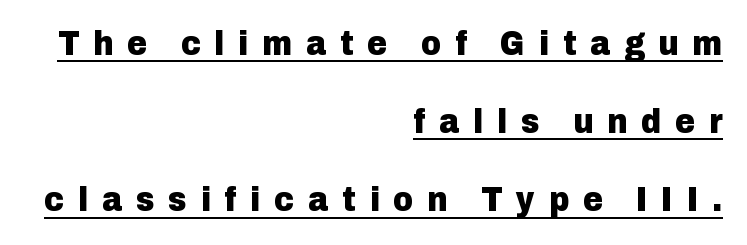
Q: Is the text bold? A: Yes.
Q: Is the text italic (slanted)? A: No, it is upright.
Q: Is the typeface a serif or a sans-serif typeface? A: Sans-serif.
Q: Is the text underlined? A: Yes.
Q: How is the paragraph aligned? A: Right-aligned.
Q: Is the spacing between letters normal or unusually wide? A: Unusually wide.
Q: Is the spacing between lines tight, normal or loose? A: Loose.
Q: Width (condensed, normal, or wide)? A: Normal.
Q: Stroke contrast? A: Low.
Q: x-height? A: Medium.
Q: Monospaced? A: No.
